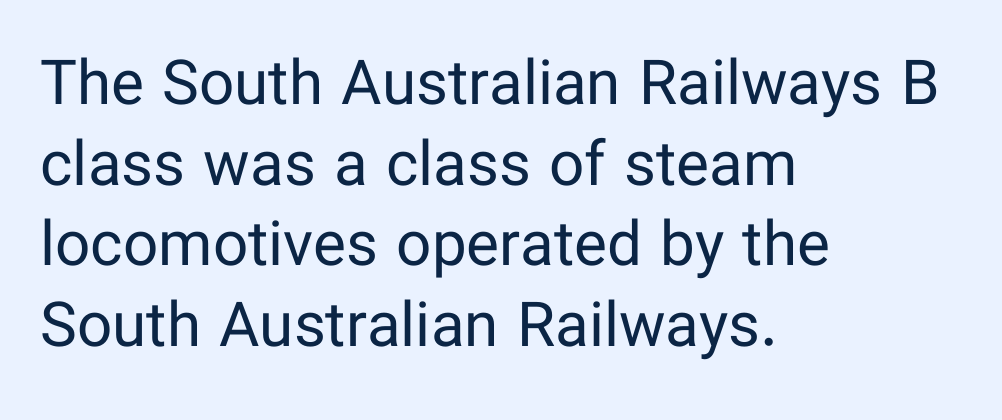
{"serif": "no", "italic": "no", "bold": "no", "weight": "regular", "width": "normal", "stroke_contrast": "low", "x_height": "medium", "monospaced": "no", "underline": "no", "align": "left", "line_spacing": "normal", "line_spacing_ratio": 1.3, "letter_spacing": "normal", "letter_spacing_em": 0.0, "glyph_px": 62}
